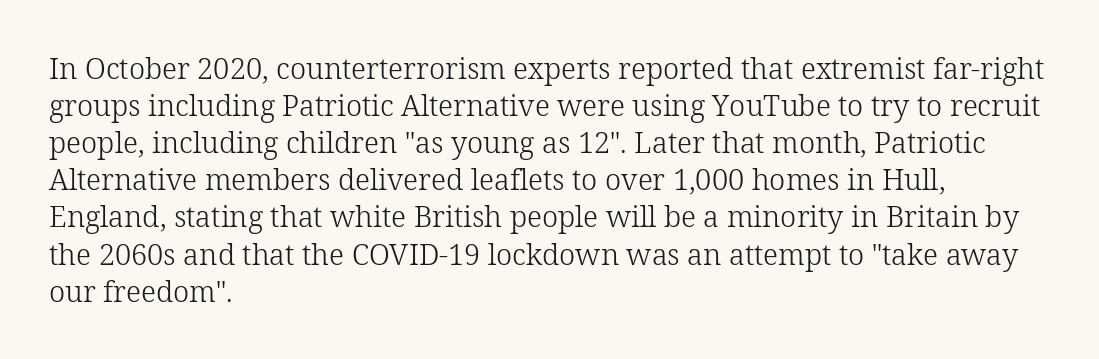
Summary of vertical rhythm: regular, with standard interline spacing. Inter-character spacing is left at the font's built-in metrics. The foot of each line stays bare and open. The letters advance in unequal steps, a hallmark of proportional type.
